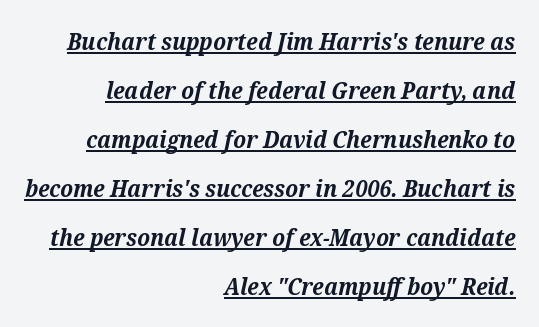
The image shows 24 px bold type, italic (leaning right); set right-aligned, loose line spacing (2.04x), normal letter spacing, underlined.
